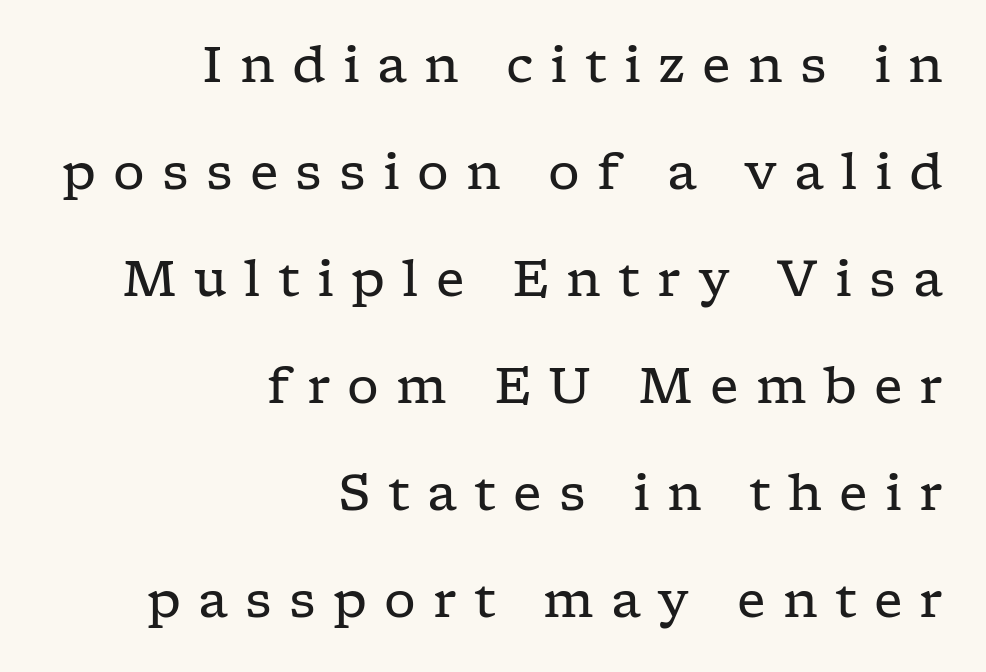
These lines stack with their right ends in a neat column. The characters are drawn with everyday or finer stroke widths. Every stem runs plumb, perpendicular to the baseline. Check where the strokes stop: tiny serifs finish them off. The letters are spread apart with noticeably loose tracking. This sample has the flowing, uneven cadence of proportional lettering.
